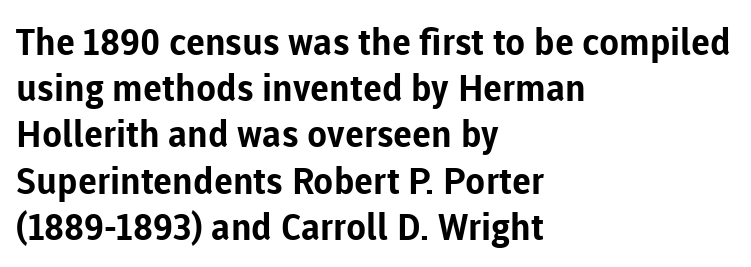
In terms of posture, this sample is upright. Note the varied advance widths — an 'i' is clearly narrower than an 'm'. Weight check: bold — yes, fully. Nobody drew a line under any word here. Casual observation: everything's shoved over to the left. Students, observe: this is what conventionally led text looks like.
